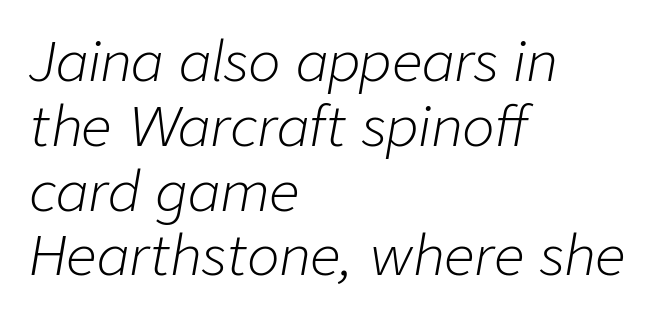
Q: Is the text bold? A: No.
Q: Is the text italic (slanted)? A: Yes, it leans right by about 9 degrees.
Q: Is the text underlined? A: No.
Q: How is the paragraph aligned? A: Left-aligned.
Q: Is the spacing between letters normal or unusually wide? A: Normal.
Q: Width (condensed, normal, or wide)? A: Normal.
Q: Stroke contrast? A: Low.
Q: x-height? A: Medium.
Q: Monospaced? A: No.
